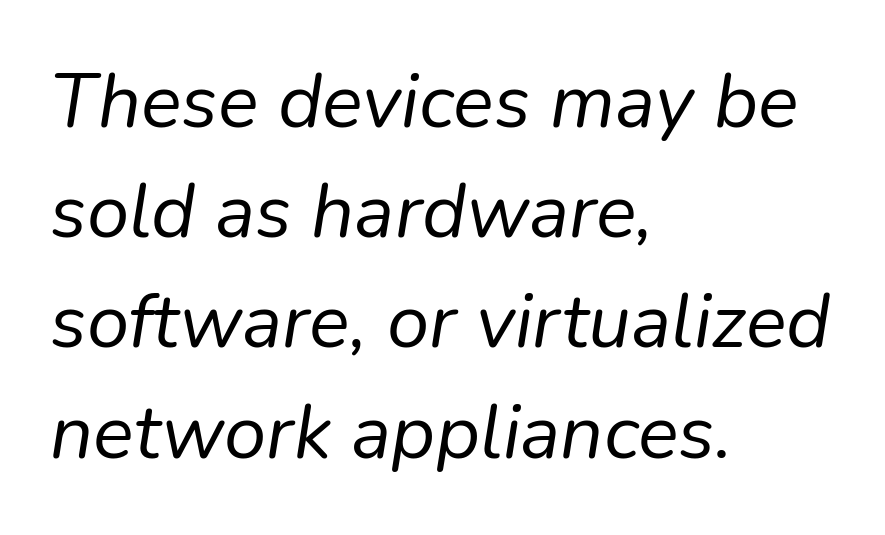
The image shows 76 px regular-weight type, italic (leaning right); set left-aligned, normal line spacing (1.45x), normal letter spacing, not underlined; low stroke contrast and a medium x-height.
